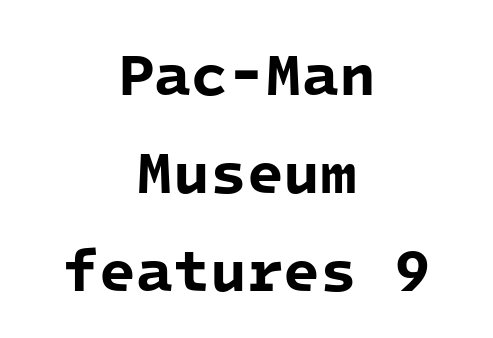
{"serif": "no", "bold": "yes", "weight": "bold", "width": "normal", "stroke_contrast": "low", "x_height": "medium", "monospaced": "yes", "underline": "no", "align": "center", "line_spacing": "normal", "line_spacing_ratio": 1.63, "letter_spacing": "normal", "letter_spacing_em": 0.0, "glyph_px": 60}
